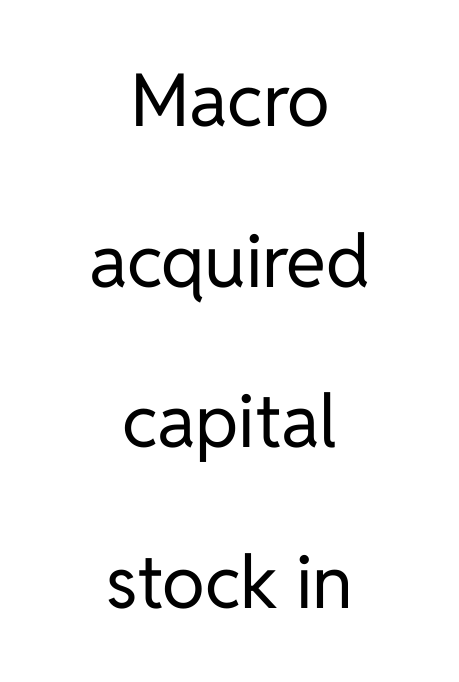
Counters stay open thanks to moderate or lighter strokes. Stroke terminals: plain, sans-serif. Spacing verdict: proportional, widths tailored to each character. Line starts and ends both wander, symmetrically. This rendering features lettering with no underline. The typography opts for an upright posture over an oblique one.
